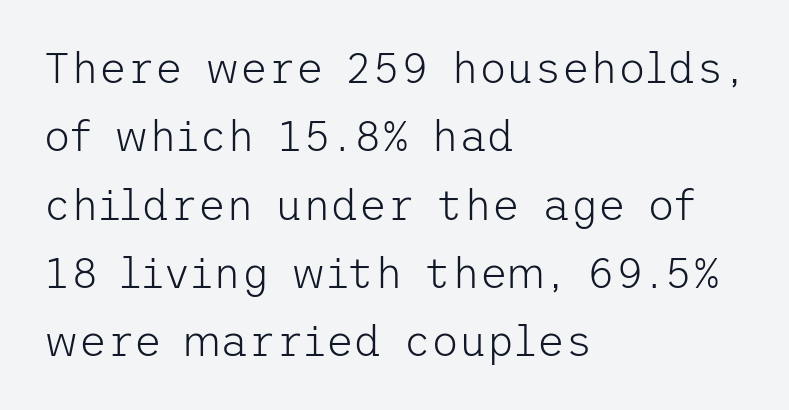
Posture: vertical. Classification — sans serif. Horizontal alignment here is leftward, the default for most running prose. Think standard paragraph weight, or any step lighter than that.
